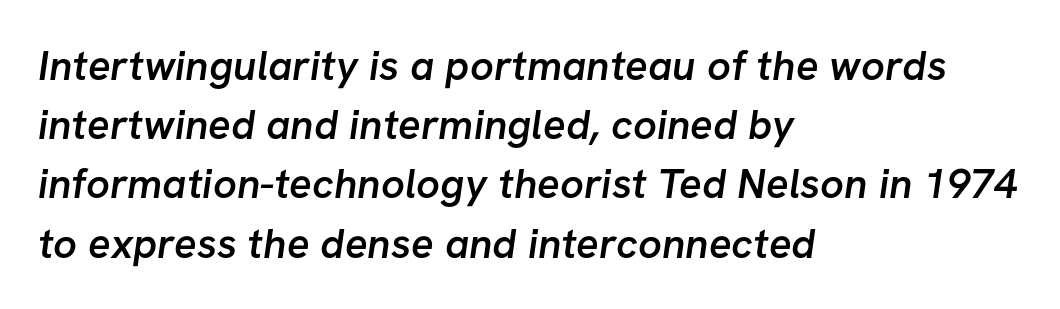
{"serif": "no", "bold": "semi", "weight": "semibold", "width": "normal", "stroke_contrast": "low", "x_height": "medium", "monospaced": "no", "underline": "no", "align": "left", "line_spacing": "normal", "line_spacing_ratio": 1.41, "letter_spacing": "normal", "letter_spacing_em": 0.0, "glyph_px": 42}
